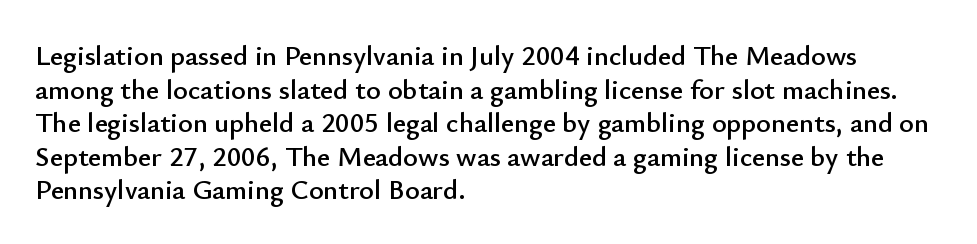
Q: Is the text italic (slanted)? A: No, it is upright.
Q: Is the typeface a serif or a sans-serif typeface? A: Sans-serif.
Q: Is the text underlined? A: No.
Q: How is the paragraph aligned? A: Left-aligned.
Q: Is the spacing between letters normal or unusually wide? A: Normal.
Q: Width (condensed, normal, or wide)? A: Normal.
Q: Stroke contrast? A: Low.
Q: x-height? A: Small.
Q: Monospaced? A: No.
